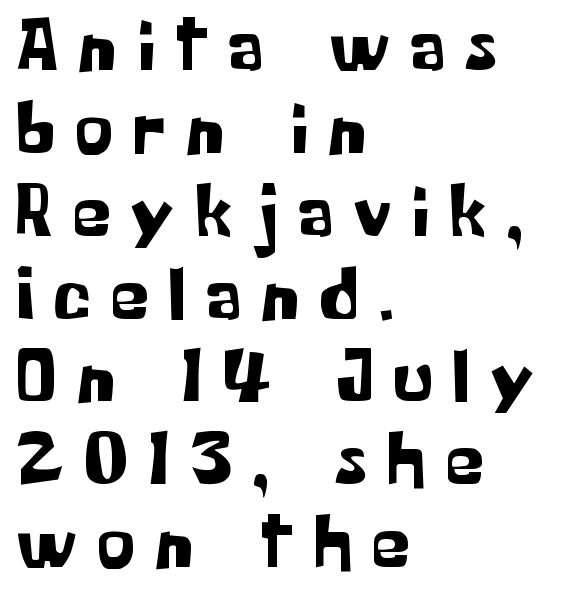
The letters are spread apart with noticeably loose tracking. Varying glyph widths throughout — classic text-font behaviour. The passage shown stacks its lines with hardly any gap. Examine the stroke ends and you'll find no serifs.
